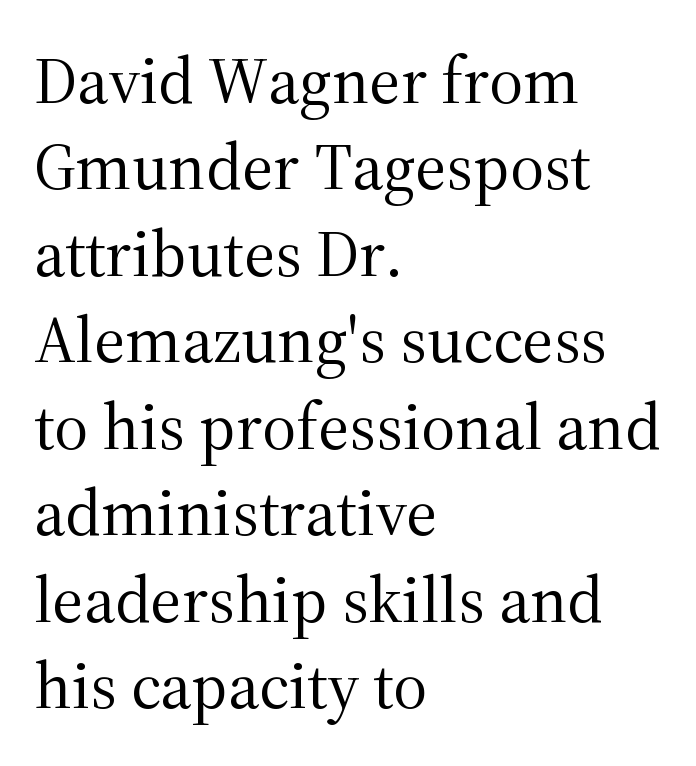
{"serif": "yes", "italic": "no", "bold": "no", "weight": "regular", "width": "normal", "stroke_contrast": "medium", "x_height": "medium", "monospaced": "no", "underline": "no", "align": "left", "line_spacing": "normal", "line_spacing_ratio": 1.31, "letter_spacing": "normal", "letter_spacing_em": 0.0, "glyph_px": 66}
